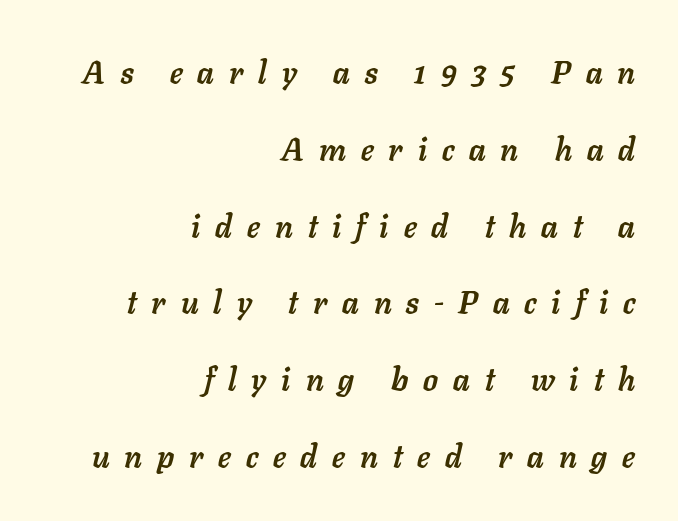
{"italic": "yes", "lean": "right", "slant_degrees": 11, "bold": "yes", "weight": "semibold", "width": "normal", "stroke_contrast": "low", "x_height": "medium", "monospaced": "no", "underline": "no", "align": "right", "line_spacing": "loose", "line_spacing_ratio": 2.4, "letter_spacing": "wide", "letter_spacing_em": 0.47, "glyph_px": 32}
